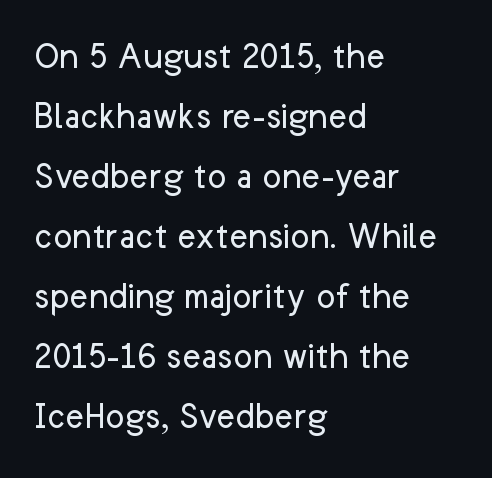
Q: Is the text bold? A: No.
Q: Is the text italic (slanted)? A: No, it is upright.
Q: Is the typeface a serif or a sans-serif typeface? A: Sans-serif.
Q: Is the text underlined? A: No.
Q: How is the paragraph aligned? A: Left-aligned.
Q: Is the spacing between letters normal or unusually wide? A: Normal.
Q: Is the spacing between lines tight, normal or loose? A: Normal.
Q: Width (condensed, normal, or wide)? A: Normal.
Q: Stroke contrast? A: Low.
Q: x-height? A: Medium.
Q: Monospaced? A: No.
